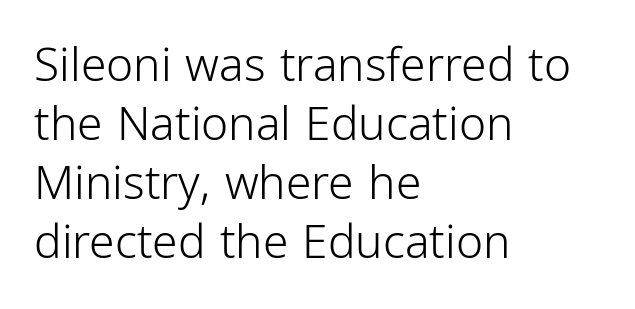
The image shows 46 px light, condensed sans-serif type, upright; set left-aligned, normal line spacing (1.28x), normal letter spacing, not underlined; low stroke contrast and a medium x-height.
